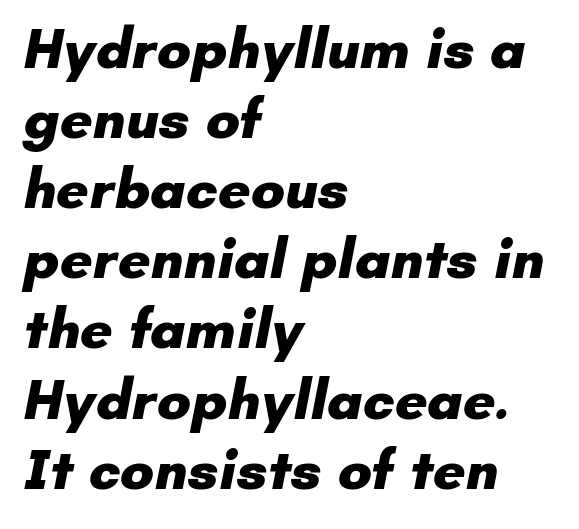
Does the type have serifs? No, each stem ends abruptly. The passage is arranged the way most books set body copy — flush left. Notice how thick the strokes are: this is what a full bold looks like. Each row of text sits above clean, open space. Here the designer chose a conventional face with non-uniform glyph widths.
